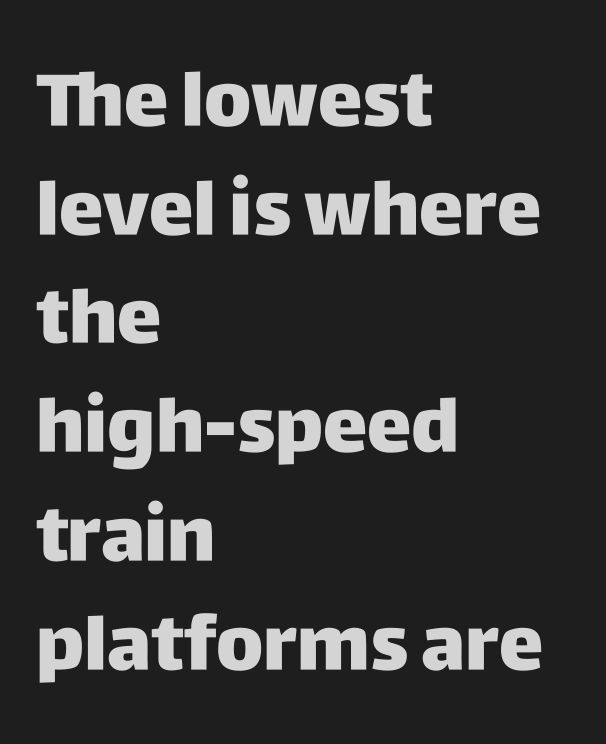
In terms of leading, this rendering sits right in the middle. Style check: upright. Note the varied advance widths — an 'i' is clearly narrower than an 'm'. Is this a sans? Yes — the strokes have no serifs.
